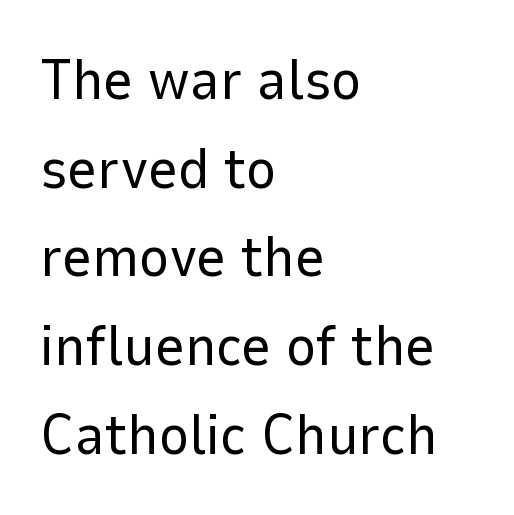
This sample uses plain, unmodified letter spacing. The weight would be labelled regular, book, light, or lighter still. Reading down the block, your eye returns to a fixed left position each line. No italicization has been applied; the sample stays upright. Underline: absent.
